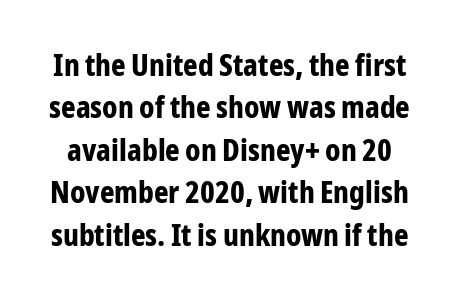
Note the varied advance widths — an 'i' is clearly narrower than an 'm'. The gaps between neighbouring characters are ordinary and unremarkable. I'd describe the lettering as bold — thick and assertive. Any mark beneath the type? The region is blank. Ascenders rise straight up at ninety degrees. These lines sit exactly where default settings would place them.
